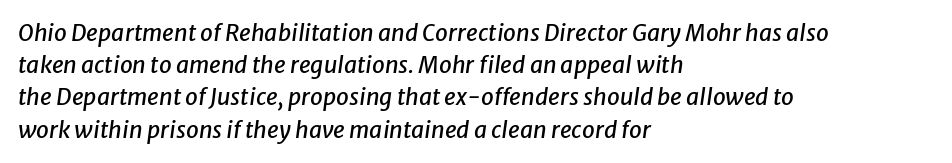
Quick note: underline off. Rendered with sloped, italic letterforms. Compared with a centered layout, this one pins lines to the left instead. Tracking value appears to be zero — textbook default spacing. Compared with typical paragraphs, the rows here are spaced about the same.
